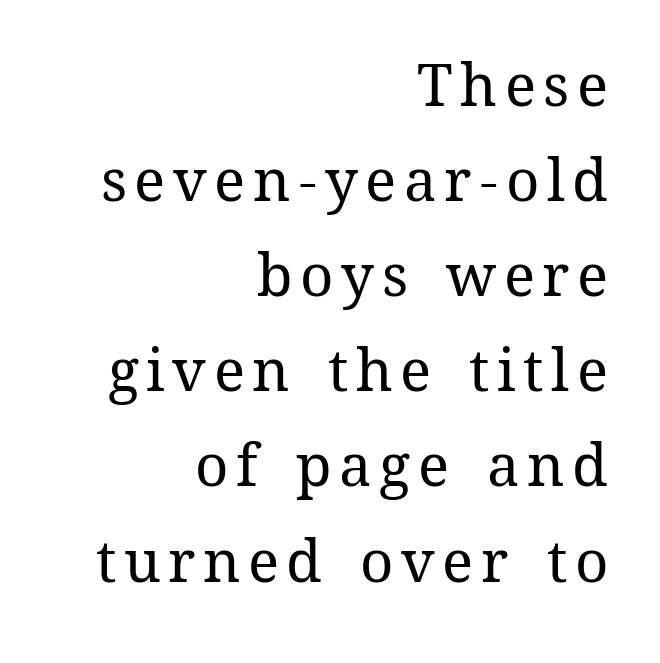
The image shows 58 px regular-weight type, upright; set right-aligned, normal line spacing (1.64x), not underlined; medium stroke contrast and a medium x-height.
